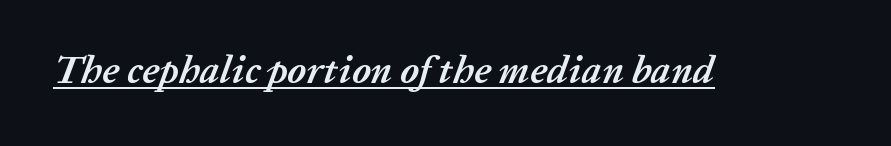
{"italic": "yes", "lean": "right", "slant_degrees": 20, "bold": "yes", "weight": "semibold", "width": "normal", "stroke_contrast": "low", "x_height": "medium", "monospaced": "no", "underline": "yes", "letter_spacing": "normal", "letter_spacing_em": 0.0, "glyph_px": 39}
